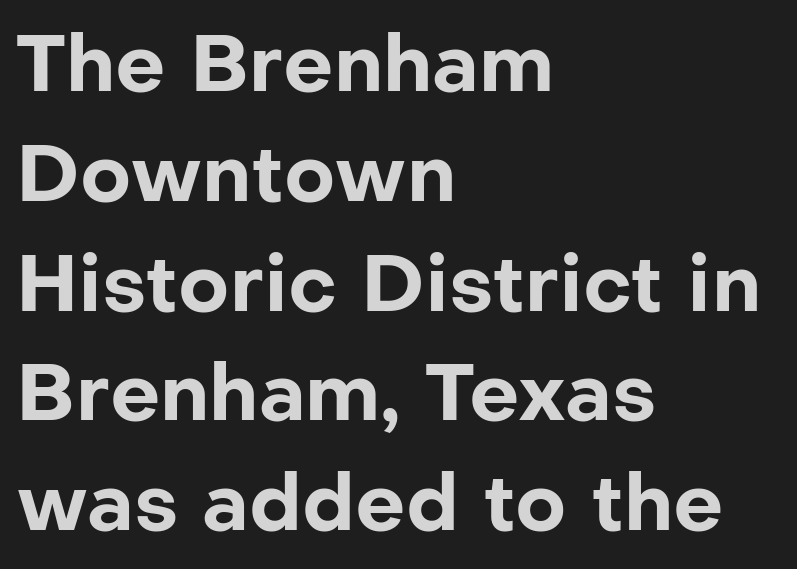
Here the glyphs are tracked normally, forming tight word shapes. The rendering uses natural spacing where letterforms have individual widths. The rendering shows plain stroke endings on the letterforms — a sans-serif design. Each glyph is drawn with heavy, bold strokes. The area under the type is left untouched.
